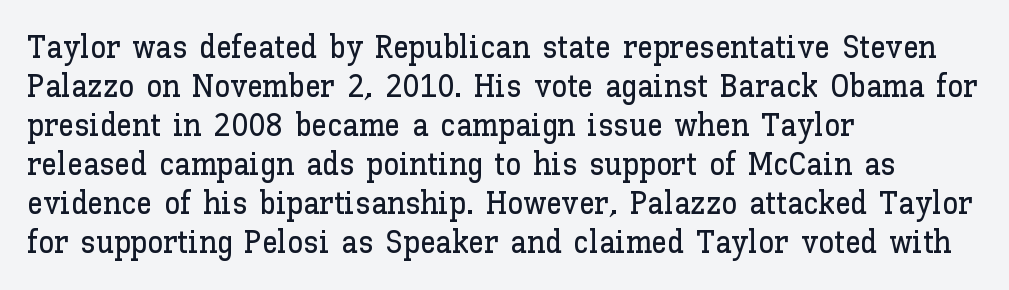
Q: Is the text italic (slanted)? A: No, it is upright.
Q: Is the text underlined? A: No.
Q: How is the paragraph aligned? A: Left-aligned.
Q: Is the spacing between letters normal or unusually wide? A: Normal.
Q: Width (condensed, normal, or wide)? A: Normal.
Q: Stroke contrast? A: Low.
Q: x-height? A: Medium.
Q: Monospaced? A: No.
